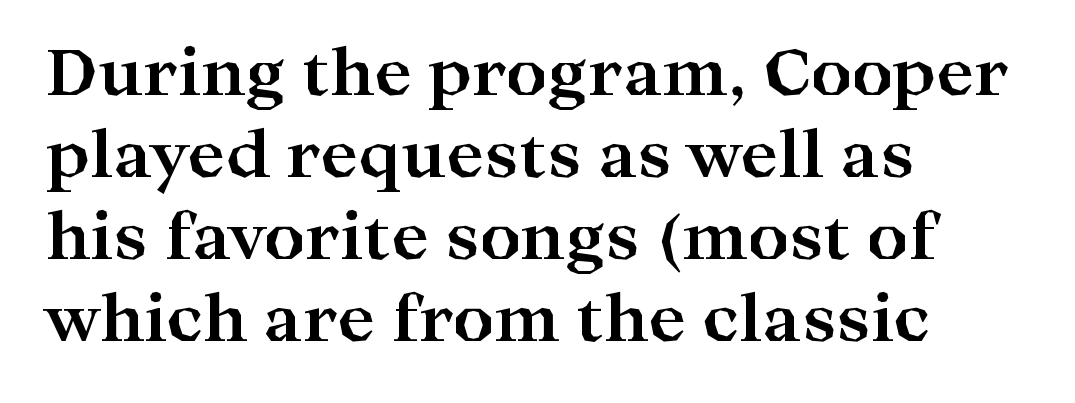
The image shows 64 px bold, wide serif type, upright; set left-aligned, normal line spacing (1.28x), normal letter spacing, not underlined; high stroke contrast and a medium x-height.
